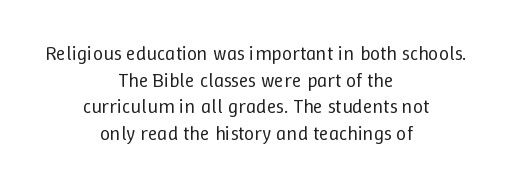
Designer's note — italics off, roman on. The letters look calm and open, with moderate or lighter stems. Honestly, the row spacing looks completely unremarkable. No extra tracking has been applied to these lines. Clear beneath every line of the passage.
